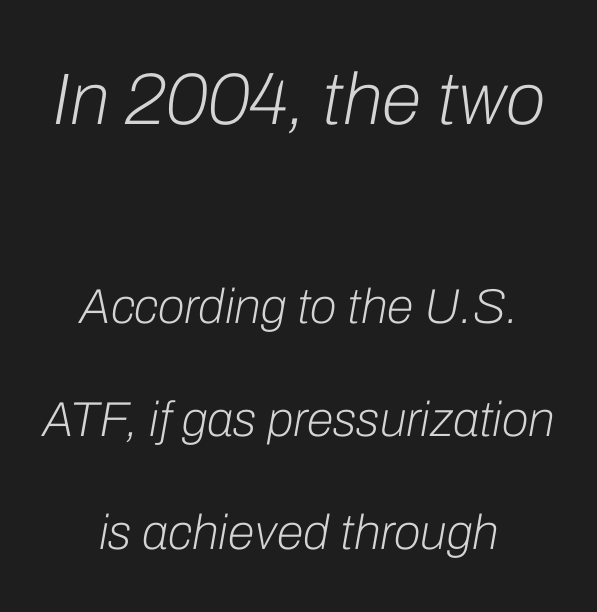
Q: Is the text bold? A: No.
Q: Is the text italic (slanted)? A: Yes, it leans right by about 10 degrees.
Q: Is the text underlined? A: No.
Q: How is the paragraph aligned? A: Centered.
Q: Is the spacing between letters normal or unusually wide? A: Normal.
Q: Is the spacing between lines tight, normal or loose? A: Loose.
Q: Which block of text is set in a larger size, the first (top) or the second (bottom)? A: The first (top) one.
Q: Width (condensed, normal, or wide)? A: Normal.
Q: Stroke contrast? A: Low.
Q: x-height? A: Medium.
Q: Monospaced? A: No.
